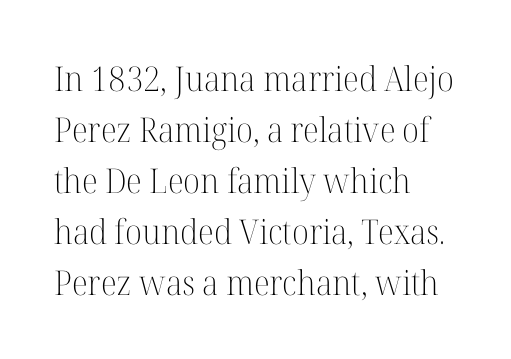
Q: Is the text bold? A: No.
Q: Is the text italic (slanted)? A: No, it is upright.
Q: Is the typeface a serif or a sans-serif typeface? A: Serif.
Q: Is the text underlined? A: No.
Q: How is the paragraph aligned? A: Left-aligned.
Q: Is the spacing between letters normal or unusually wide? A: Normal.
Q: Is the spacing between lines tight, normal or loose? A: Normal.
Q: Width (condensed, normal, or wide)? A: Normal.
Q: Stroke contrast? A: High.
Q: x-height? A: Medium.
Q: Monospaced? A: No.
